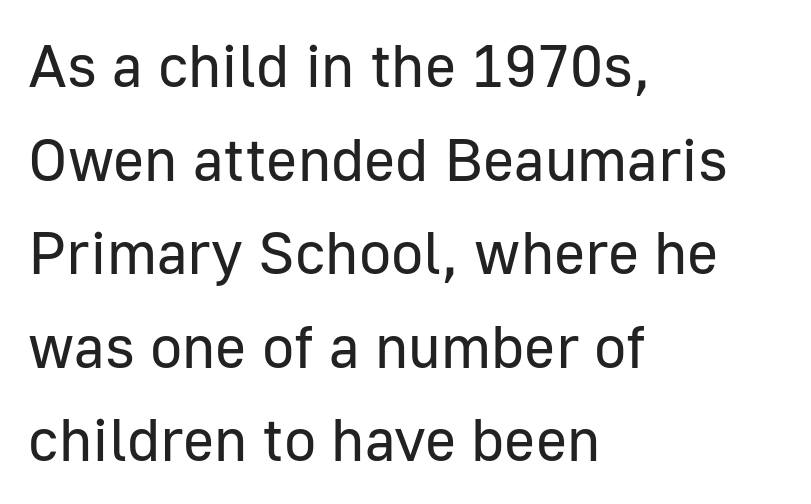
Alignment: flush left. Here the designer chose a conventional face with non-uniform glyph widths. The typeface chosen for these lines omits serifs. Look at the tracking — it's just the regular setting, nothing added. Regarding leading, the lines here are spaced in the standard way.
